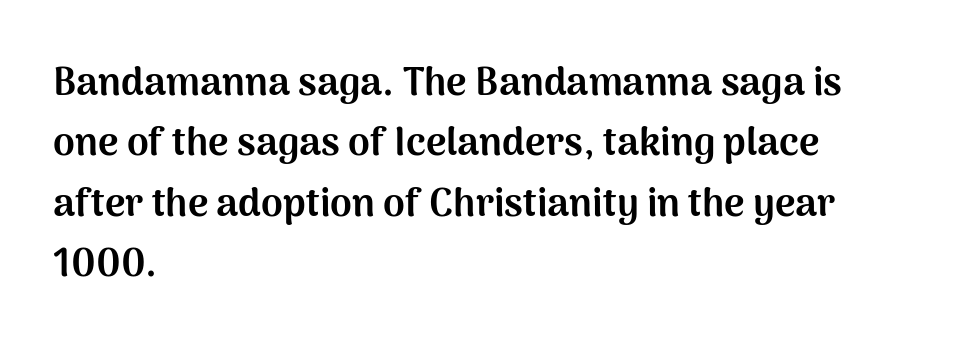
{"serif": "no", "italic": "no", "bold": "yes", "weight": "bold", "width": "normal", "stroke_contrast": "medium", "x_height": "medium", "monospaced": "no", "underline": "no", "align": "left", "line_spacing": "normal", "line_spacing_ratio": 1.55, "letter_spacing": "normal", "letter_spacing_em": 0.0, "glyph_px": 39}
